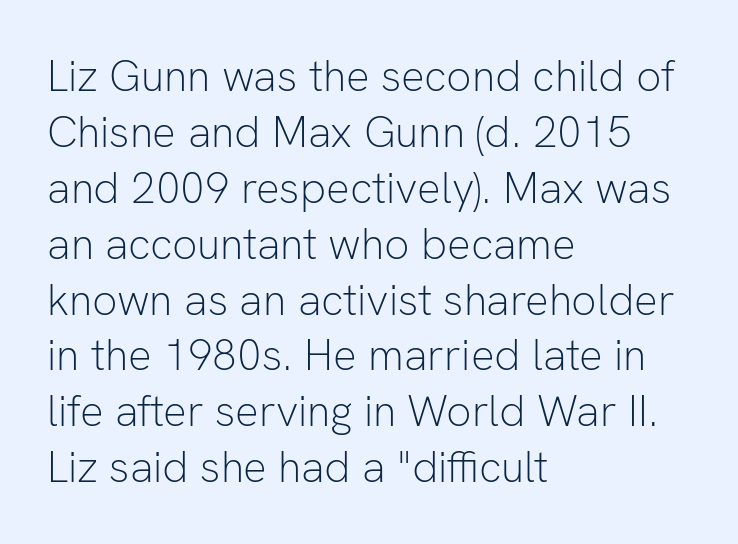
The image shows 44 px light sans-serif type, upright; set left-aligned, normal line spacing (1.27x), normal letter spacing, not underlined; low stroke contrast and a medium x-height.
